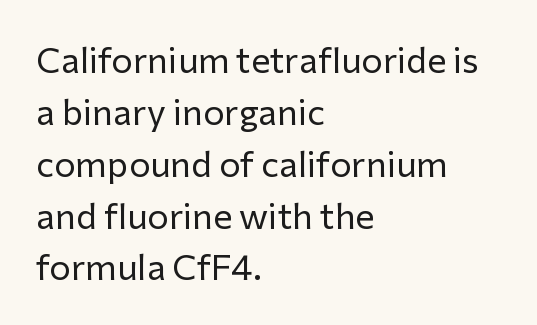
The image shows 36 px regular-weight sans-serif type, upright; set left-aligned, normal line spacing (1.44x), normal letter spacing, not underlined; low stroke contrast and a medium x-height.
